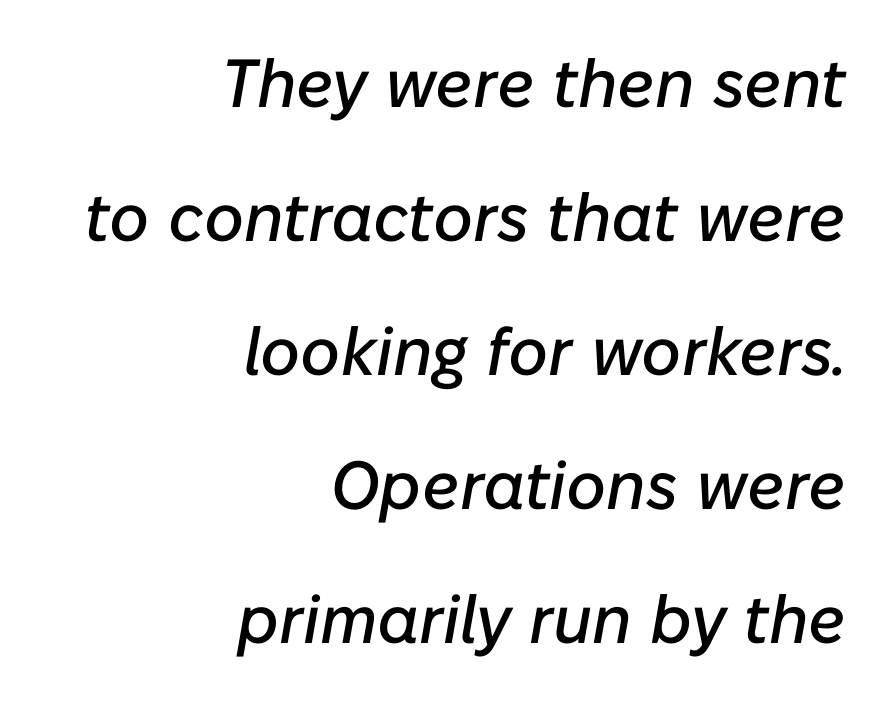
{"italic": "yes", "lean": "right", "slant_degrees": 10, "width": "normal", "stroke_contrast": "low", "x_height": "medium", "monospaced": "no", "underline": "no", "align": "right", "line_spacing": "loose", "line_spacing_ratio": 1.97, "letter_spacing": "normal", "letter_spacing_em": 0.0, "glyph_px": 68}
